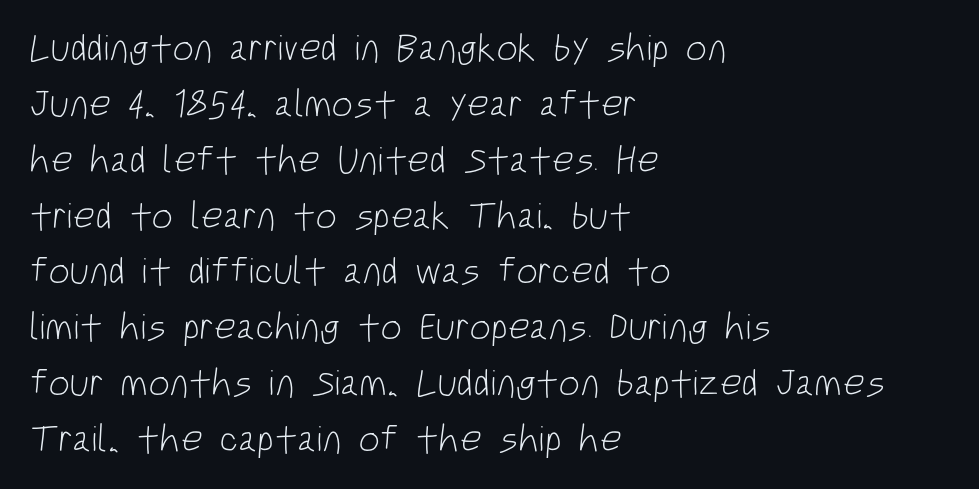
The paragraph has a hard left edge and a soft right edge. Vertical spacing — default. A typesetter would call this proportional, since set widths differ per character. The specimen omits any rule beneath the text block's lines. Is the type heavy? It reads as light-to-regular instead. The text was rendered using a sans face with plain stroke endings.
